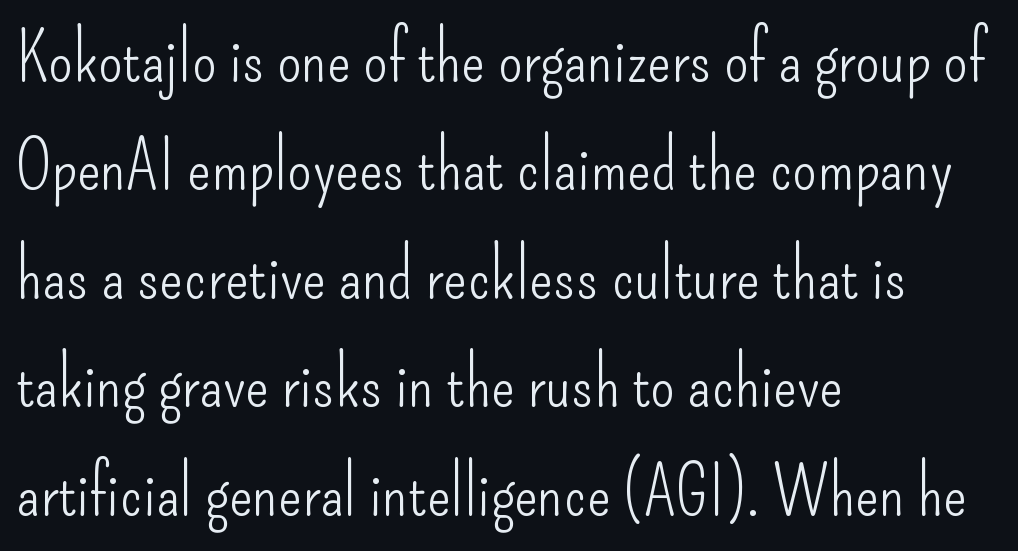
Q: Is the text bold? A: No.
Q: Is the text italic (slanted)? A: No, it is upright.
Q: Is the typeface a serif or a sans-serif typeface? A: Sans-serif.
Q: Is the text underlined? A: No.
Q: How is the paragraph aligned? A: Left-aligned.
Q: Is the spacing between letters normal or unusually wide? A: Normal.
Q: Is the spacing between lines tight, normal or loose? A: Normal.
Q: Width (condensed, normal, or wide)? A: Condensed.
Q: Stroke contrast? A: Low.
Q: x-height? A: Small.
Q: Monospaced? A: No.
